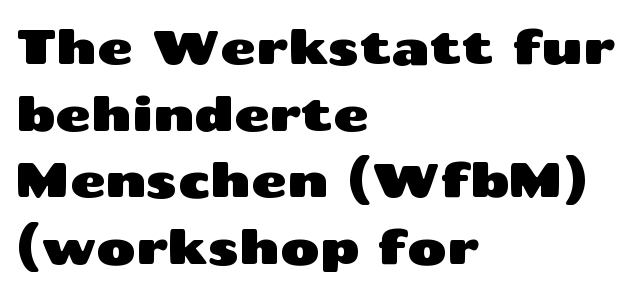
{"serif": "no", "italic": "no", "width": "wide", "stroke_contrast": "medium", "x_height": "medium", "monospaced": "no", "underline": "no", "align": "left", "line_spacing": "normal", "line_spacing_ratio": 1.39, "letter_spacing": "normal", "letter_spacing_em": 0.0, "glyph_px": 48}
